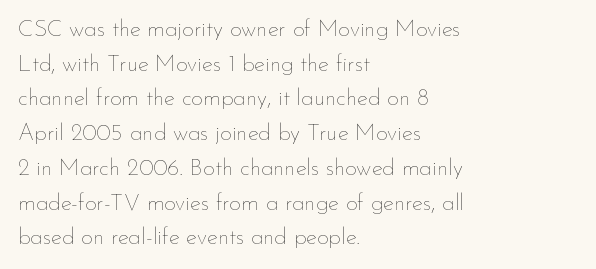
{"italic": "no", "bold": "no", "underline": "no", "align": "left", "line_spacing": "normal", "line_spacing_ratio": 1.51, "letter_spacing": "normal", "letter_spacing_em": 0.0, "glyph_px": 23}
